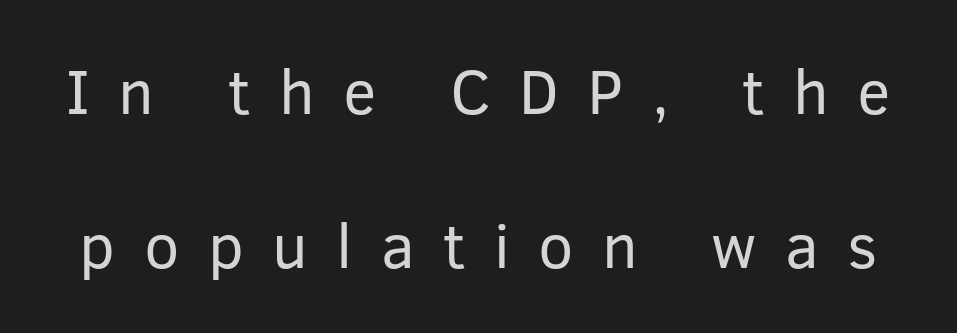
{"serif": "no", "italic": "no", "bold": "no", "weight": "regular", "width": "normal", "stroke_contrast": "low", "x_height": "medium", "monospaced": "no", "underline": "no", "line_spacing": "loose", "line_spacing_ratio": 2.45, "letter_spacing": "wide", "letter_spacing_em": 0.45, "glyph_px": 63}
